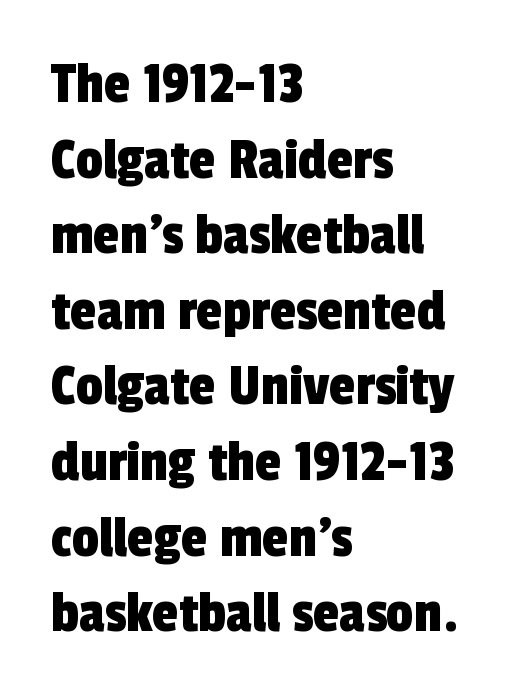
Evenly set lines give the paragraph a standard silhouette. Letters rest on an invisible, unmarked baseline. Characters follow at the spacing the type designer built in. The letters advance in unequal steps, a hallmark of proportional type. The passage shown is typeset with a sans-serif family. Line beginnings align vertically; line endings do not.
